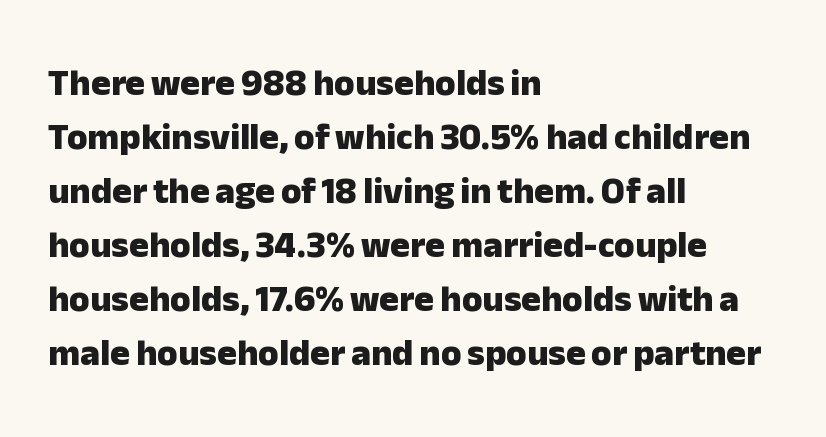
The image shows 37 px heavy sans-serif type, upright; set left-aligned, normal line spacing (1.46x), normal letter spacing, not underlined; low stroke contrast and a medium x-height.
